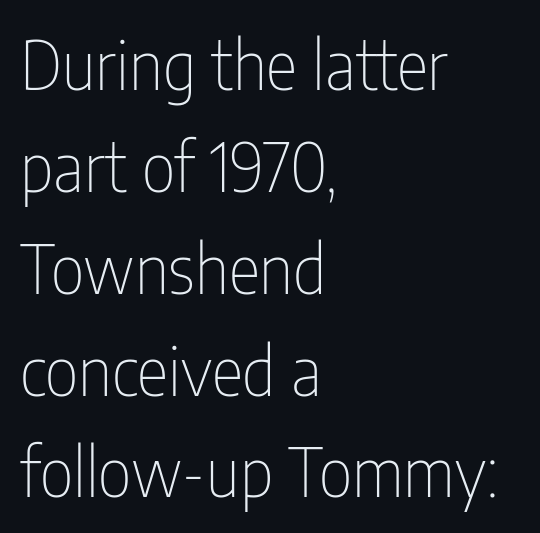
Q: Is the text bold? A: No.
Q: Is the text italic (slanted)? A: No, it is upright.
Q: Is the typeface a serif or a sans-serif typeface? A: Sans-serif.
Q: Is the text underlined? A: No.
Q: How is the paragraph aligned? A: Left-aligned.
Q: Is the spacing between letters normal or unusually wide? A: Normal.
Q: Is the spacing between lines tight, normal or loose? A: Normal.
Q: Width (condensed, normal, or wide)? A: Condensed.
Q: Stroke contrast? A: Low.
Q: x-height? A: Medium.
Q: Monospaced? A: No.
